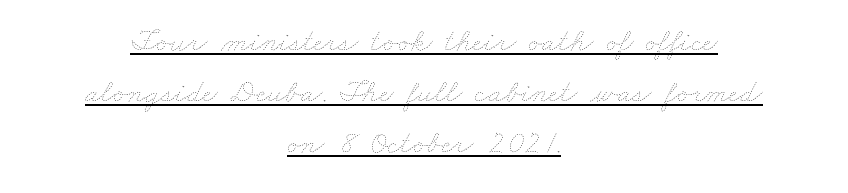
{"bold": "no", "weight": "thin", "width": "wide", "stroke_contrast": "low", "x_height": "small", "monospaced": "no", "underline": "yes", "align": "center", "line_spacing": "normal", "line_spacing_ratio": 1.59, "letter_spacing": "normal", "letter_spacing_em": 0.0, "glyph_px": 32}
